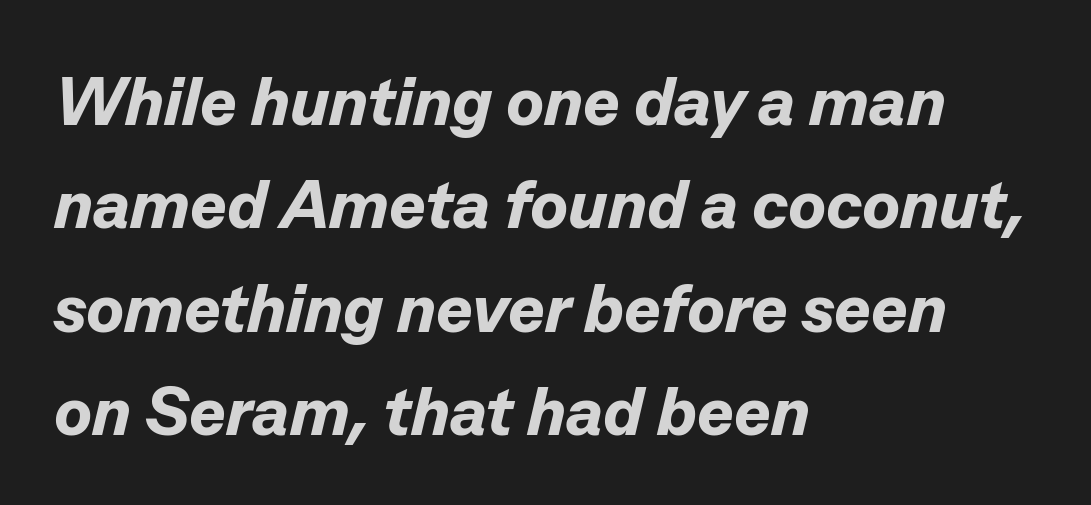
Q: Is the text bold? A: Yes.
Q: Is the text italic (slanted)? A: Yes, it leans right by about 13 degrees.
Q: Is the text underlined? A: No.
Q: How is the paragraph aligned? A: Left-aligned.
Q: Is the spacing between letters normal or unusually wide? A: Normal.
Q: Is the spacing between lines tight, normal or loose? A: Normal.
Q: Width (condensed, normal, or wide)? A: Normal.
Q: Stroke contrast? A: Low.
Q: x-height? A: Medium.
Q: Monospaced? A: No.
